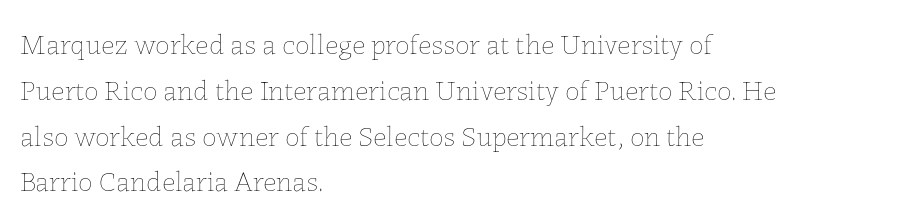
{"italic": "no", "bold": "no", "weight": "thin", "width": "normal", "stroke_contrast": "low", "x_height": "medium", "monospaced": "no", "underline": "no", "align": "left", "line_spacing": "normal", "line_spacing_ratio": 1.58, "letter_spacing": "normal", "letter_spacing_em": 0.0, "glyph_px": 29}
